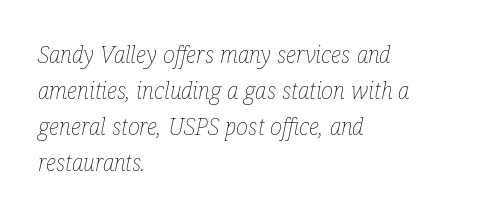
The image shows 23 px text type, italic (leaning right); set left-aligned, normal line spacing (1.57x), normal letter spacing, not underlined.
